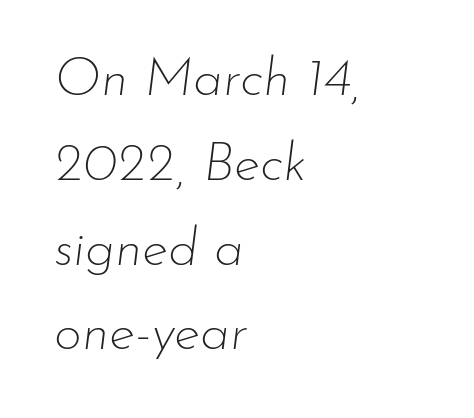
Q: Is the text bold? A: No.
Q: Is the text italic (slanted)? A: Yes, it leans right by about 7 degrees.
Q: Is the text underlined? A: No.
Q: How is the paragraph aligned? A: Left-aligned.
Q: Is the spacing between letters normal or unusually wide? A: Normal.
Q: Is the spacing between lines tight, normal or loose? A: Normal.
Q: Width (condensed, normal, or wide)? A: Normal.
Q: Stroke contrast? A: Low.
Q: x-height? A: Small.
Q: Monospaced? A: No.
